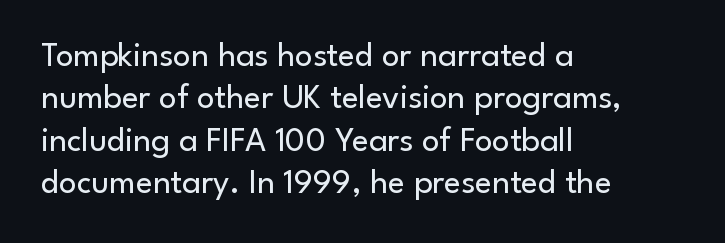
If you drew a line through each stem, it would be perfectly vertical. Just letters on the line, the space beneath them empty. Caption: standard tracking, unaltered. Line starts are locked; line ends wander. The passage shown is typed in a proportional face where columns would drift. Weight class: somewhere from thin through regular.
